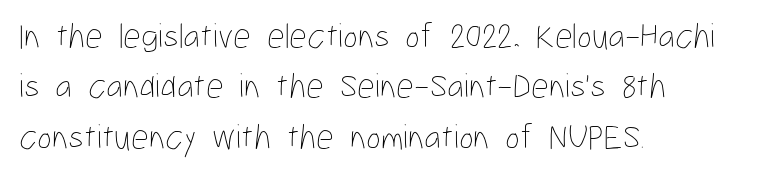
{"italic": "no", "bold": "no", "weight": "thin", "width": "condensed", "stroke_contrast": "low", "x_height": "medium", "monospaced": "no", "underline": "no", "align": "left", "line_spacing": "normal", "line_spacing_ratio": 1.44, "letter_spacing": "normal", "letter_spacing_em": 0.0, "glyph_px": 35}
